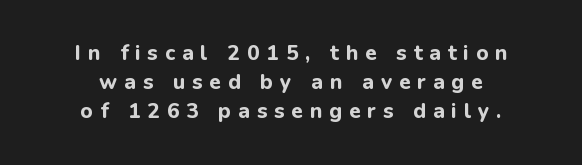
Q: Is the text bold? A: Yes.
Q: Is the text italic (slanted)? A: No, it is upright.
Q: Is the text underlined? A: No.
Q: How is the paragraph aligned? A: Centered.
Q: Is the spacing between letters normal or unusually wide? A: Unusually wide.
Q: Is the spacing between lines tight, normal or loose? A: Normal.
